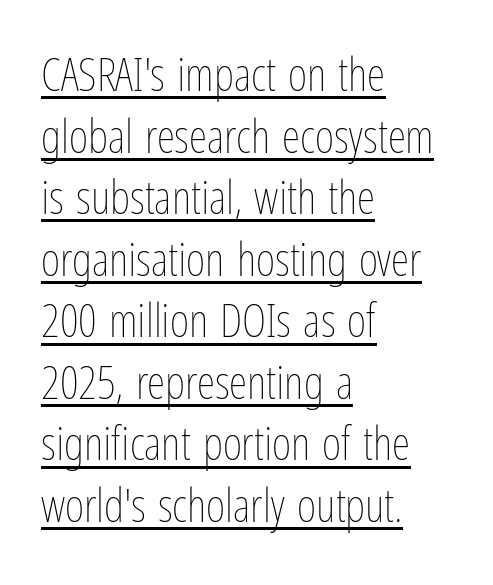
The image shows 47 px thin, condensed type, upright; set left-aligned, normal line spacing (1.31x), normal letter spacing, underlined; low stroke contrast and a medium x-height.
